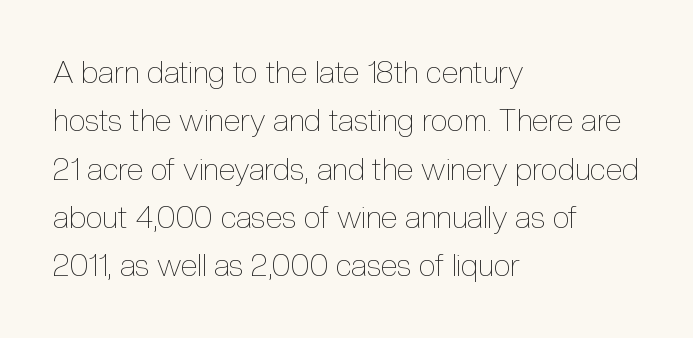
{"italic": "no", "bold": "no", "weight": "thin", "width": "condensed", "x_height": "medium", "monospaced": "no", "underline": "no", "align": "left", "line_spacing": "normal", "line_spacing_ratio": 1.56, "letter_spacing": "normal", "letter_spacing_em": 0.0, "glyph_px": 31}
